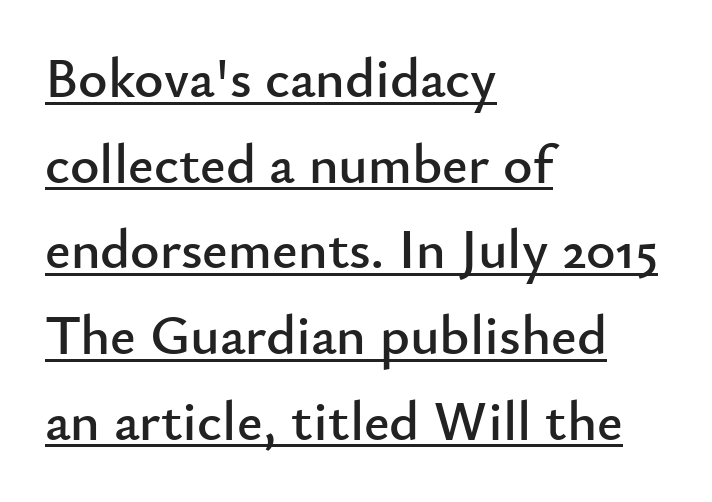
The image shows 56 px sans-serif type, upright; set left-aligned, normal line spacing (1.53x), normal letter spacing, underlined; low stroke contrast and a small x-height.
